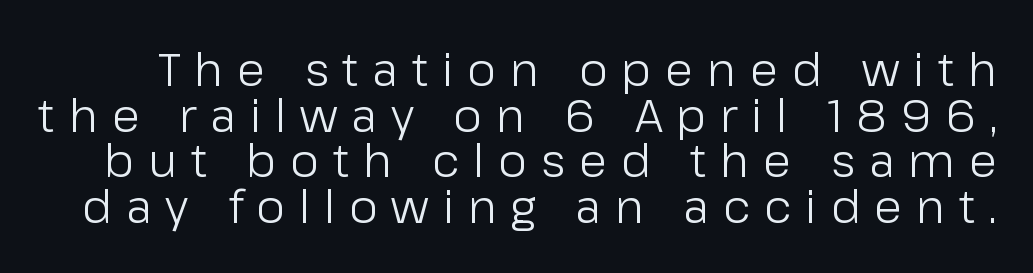
Q: Is the text bold? A: No.
Q: Is the text italic (slanted)? A: No, it is upright.
Q: Is the typeface a serif or a sans-serif typeface? A: Sans-serif.
Q: Is the text underlined? A: No.
Q: Is the spacing between letters normal or unusually wide? A: Unusually wide.
Q: Is the spacing between lines tight, normal or loose? A: Tight.
Q: Width (condensed, normal, or wide)? A: Normal.
Q: Stroke contrast? A: Low.
Q: x-height? A: Medium.
Q: Monospaced? A: No.
